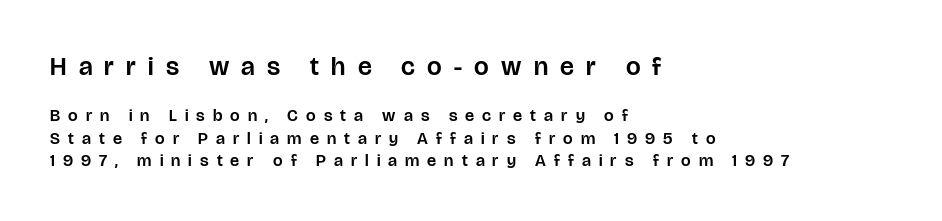
{"italic": "no", "underline": "no", "align": "left", "line_spacing": "normal", "line_spacing_ratio": 1.32, "letter_spacing": "wide", "letter_spacing_em": 0.47, "larger_block": "first", "size_ratio": 1.53, "glyph_px": 26}
